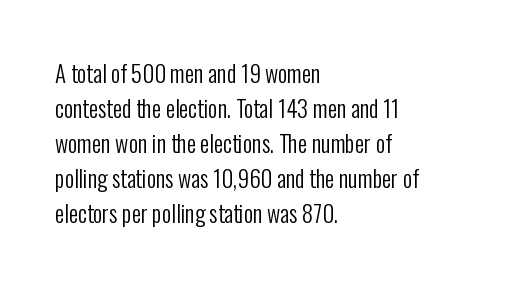
{"italic": "no", "bold": "no", "underline": "no", "align": "left", "line_spacing": "normal", "line_spacing_ratio": 1.52, "letter_spacing": "normal", "letter_spacing_em": 0.0, "glyph_px": 23}
